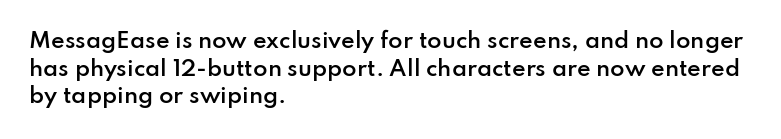
This sample uses plain, unmodified letter spacing. The foot of each line stays bare and open. The leading is moderate, giving the passage an even texture. A somewhat darkened texture: the type is semibold rather than bold.
